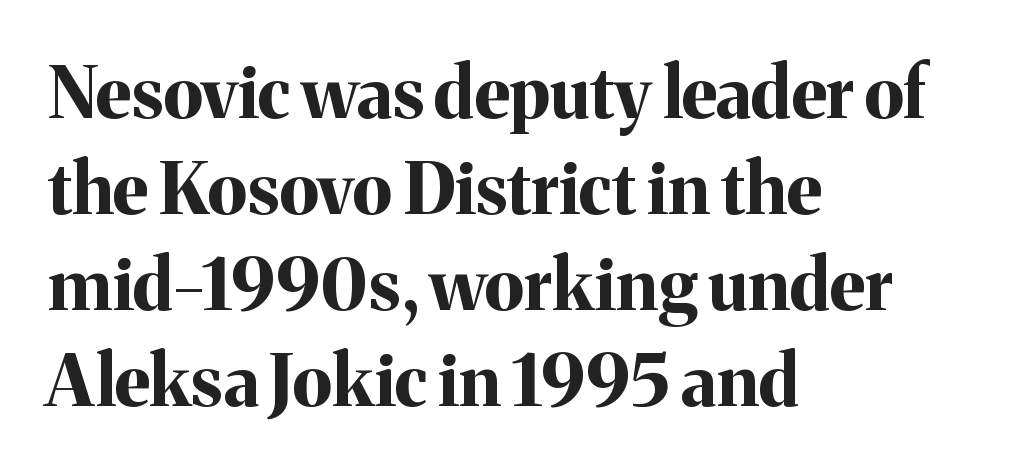
Q: Is the text bold? A: Yes.
Q: Is the text italic (slanted)? A: No, it is upright.
Q: Is the typeface a serif or a sans-serif typeface? A: Serif.
Q: Is the text underlined? A: No.
Q: How is the paragraph aligned? A: Left-aligned.
Q: Is the spacing between letters normal or unusually wide? A: Normal.
Q: Is the spacing between lines tight, normal or loose? A: Normal.
Q: Width (condensed, normal, or wide)? A: Normal.
Q: Stroke contrast? A: Medium.
Q: x-height? A: Medium.
Q: Monospaced? A: No.
